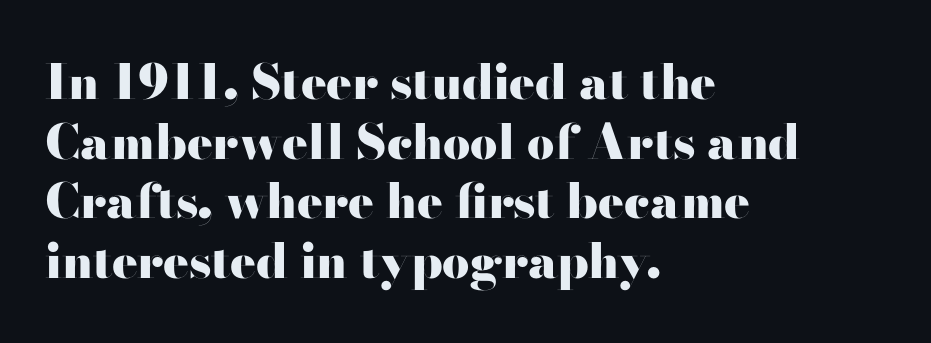
Words float on clear page, feet unadorned. Students, note that the glyphs here touch the page at normal intervals. Varying glyph widths throughout — classic text-font behaviour. Visually the block forms a straight wall on the left and a jagged coastline on the right. Typographically, this falls in the sans-serif category.
